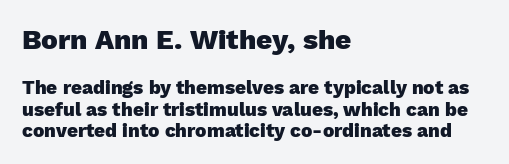
The image shows 28 px heavy sans-serif type, upright; set left-aligned, tight line spacing (1.13x), normal letter spacing, not underlined; the first (top) block is 1.47x larger; low stroke contrast and a medium x-height.
